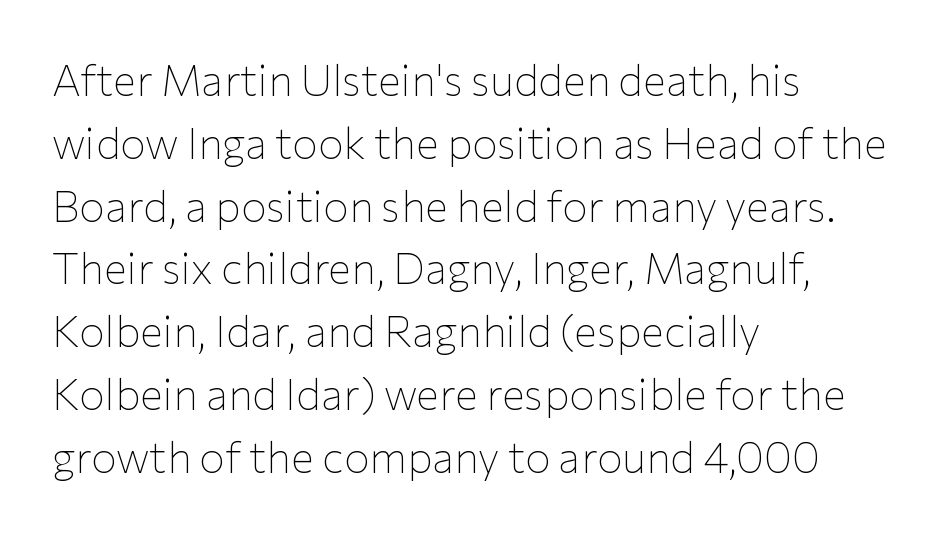
The image shows 43 px thin sans-serif type, upright; set left-aligned, normal line spacing (1.46x), normal letter spacing, not underlined; low stroke contrast and a medium x-height.
